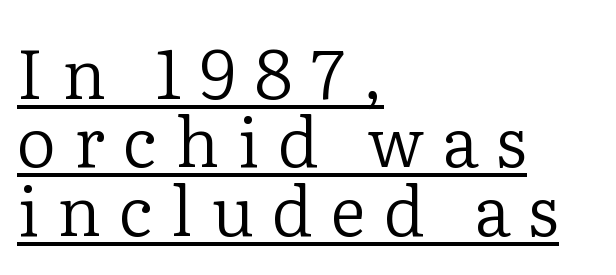
The line-height multiplier appears low, near solid setting. The strokes carry an ordinary text weight at most. The font family rendered here belongs to the serif group. Line beginnings align vertically; line endings do not. This sample uses expanded letter spacing, leaving extra air between glyphs. A typesetter would mark this as roman, not italic.
